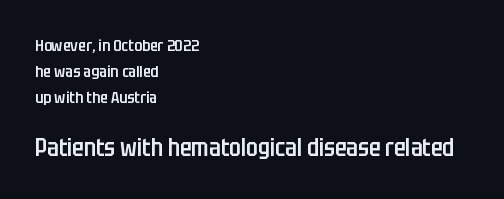
Vertically, the passage feels balanced, rows spaced as you'd expect. The text block is weighted toward the left margin, trailing off unevenly rightward. Visually, the bottom section dominates because its glyphs are scaled up. Has an underline been added? It has not. It's the straight-up-and-down kind of type.
